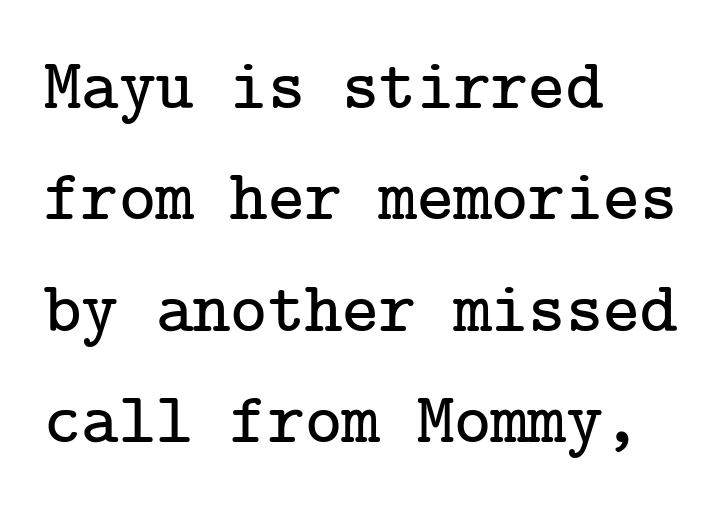
{"serif": "yes", "italic": "no", "width": "normal", "stroke_contrast": "low", "x_height": "medium", "underline": "no", "align": "left", "line_spacing": "normal", "line_spacing_ratio": 1.57, "letter_spacing": "normal", "letter_spacing_em": 0.0, "glyph_px": 71}
